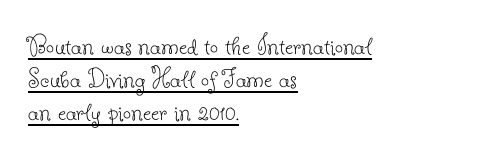
The image shows 29 px thin serif type, upright; set left-aligned, tight line spacing (1.14x), normal letter spacing, underlined; low stroke contrast and a small x-height.
